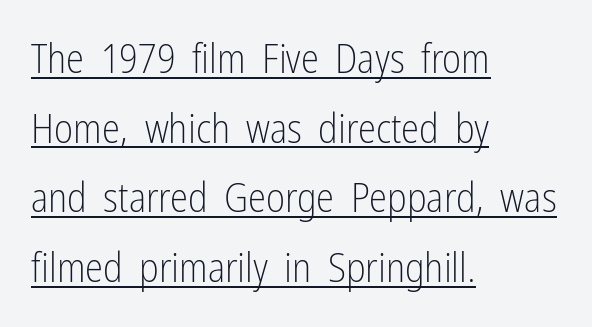
Classification — sans serif. Note the varied advance widths — an 'i' is clearly narrower than an 'm'. Observe the ordinary spacing: letters are neighbours, not strangers. Is there any slant? The stems are plumb. The font is comparable to plain body text, perhaps lighter.
